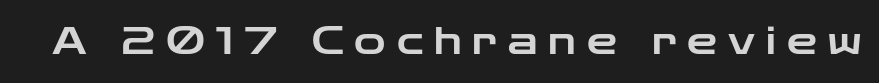
Q: Is the text italic (slanted)? A: No, it is upright.
Q: Is the typeface a serif or a sans-serif typeface? A: Sans-serif.
Q: Is the text underlined? A: No.
Q: Is the spacing between letters normal or unusually wide? A: Unusually wide.
Q: Width (condensed, normal, or wide)? A: Wide.
Q: Stroke contrast? A: Low.
Q: x-height? A: Medium.
Q: Monospaced? A: No.
